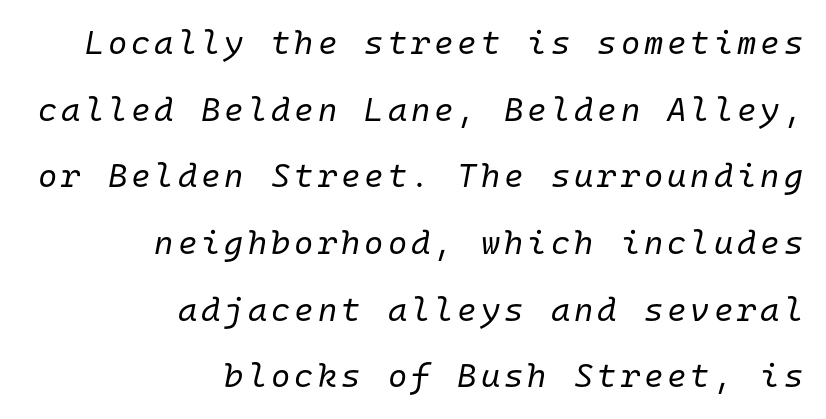
Q: Is the text bold? A: No.
Q: Is the text italic (slanted)? A: Yes, it leans right by about 10 degrees.
Q: Is the text underlined? A: No.
Q: How is the paragraph aligned? A: Right-aligned.
Q: Is the spacing between lines tight, normal or loose? A: Loose.
Q: Width (condensed, normal, or wide)? A: Normal.
Q: Stroke contrast? A: Low.
Q: x-height? A: Medium.
Q: Monospaced? A: Yes.
